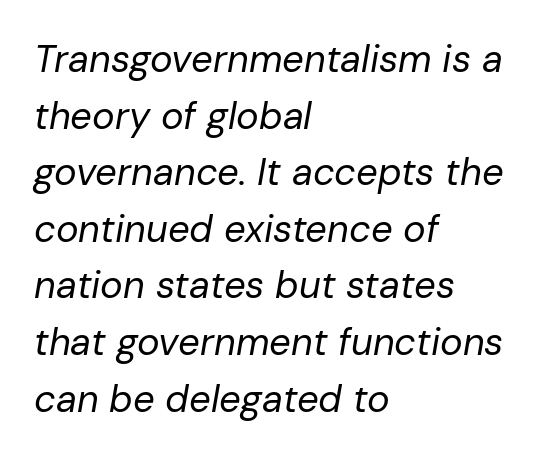
Q: Is the text bold? A: No.
Q: Is the text italic (slanted)? A: Yes, it leans right by about 10 degrees.
Q: Is the text underlined? A: No.
Q: How is the paragraph aligned? A: Left-aligned.
Q: Is the spacing between letters normal or unusually wide? A: Normal.
Q: Is the spacing between lines tight, normal or loose? A: Normal.
Q: Width (condensed, normal, or wide)? A: Normal.
Q: Stroke contrast? A: Low.
Q: x-height? A: Medium.
Q: Monospaced? A: No.
